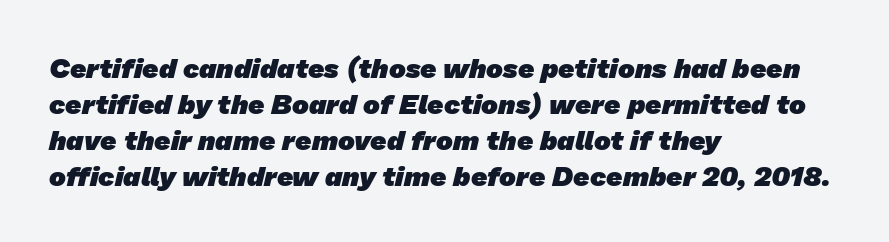
{"serif": "no", "bold": "yes", "weight": "heavy", "width": "normal", "stroke_contrast": "low", "x_height": "medium", "monospaced": "no", "underline": "no", "align": "left", "line_spacing": "normal", "line_spacing_ratio": 1.28, "letter_spacing": "normal", "letter_spacing_em": 0.0, "glyph_px": 28}
